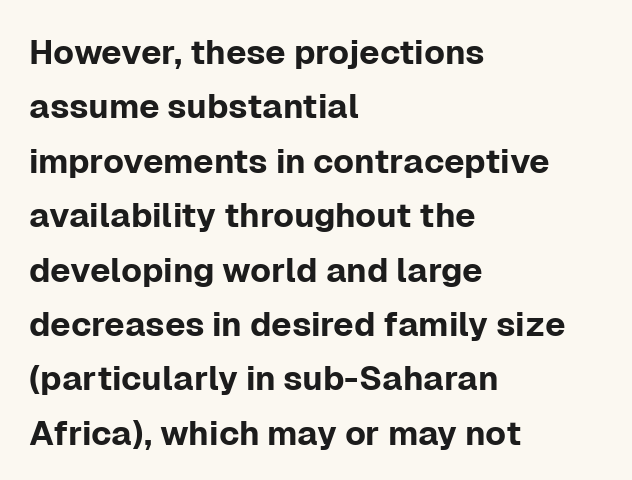
Q: Is the text italic (slanted)? A: No, it is upright.
Q: Is the typeface a serif or a sans-serif typeface? A: Sans-serif.
Q: Is the text underlined? A: No.
Q: How is the paragraph aligned? A: Left-aligned.
Q: Is the spacing between letters normal or unusually wide? A: Normal.
Q: Is the spacing between lines tight, normal or loose? A: Normal.
Q: Width (condensed, normal, or wide)? A: Normal.
Q: Stroke contrast? A: Low.
Q: x-height? A: Medium.
Q: Monospaced? A: No.
